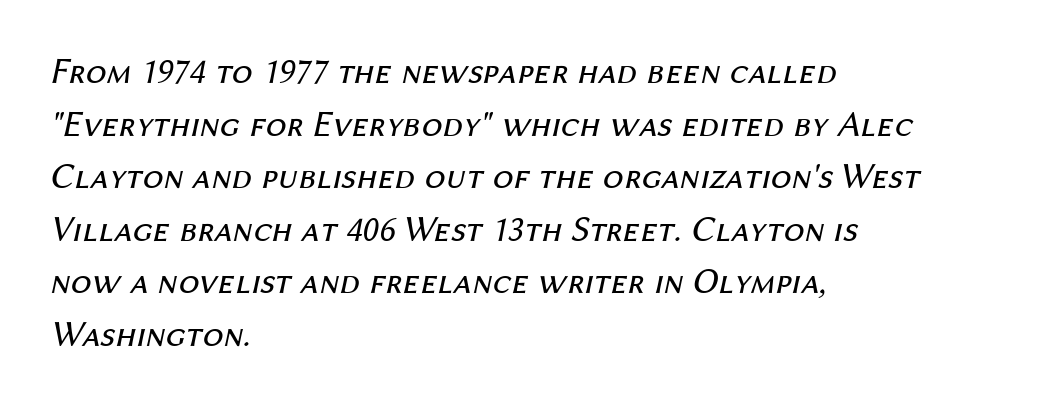
Q: Is the text bold? A: No.
Q: Is the text italic (slanted)? A: Yes, it leans right by about 12 degrees.
Q: Is the text underlined? A: No.
Q: How is the paragraph aligned? A: Left-aligned.
Q: Is the spacing between letters normal or unusually wide? A: Normal.
Q: Is the spacing between lines tight, normal or loose? A: Normal.
Q: Width (condensed, normal, or wide)? A: Normal.
Q: Stroke contrast? A: Medium.
Q: x-height? A: Medium.
Q: Monospaced? A: No.
